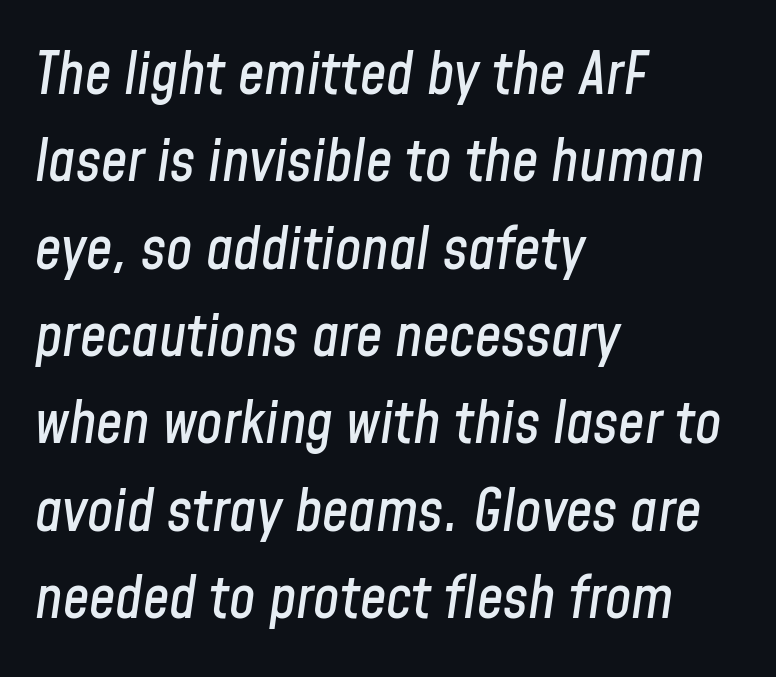
Q: Is the text italic (slanted)? A: Yes, it leans right by about 8 degrees.
Q: Is the text underlined? A: No.
Q: How is the paragraph aligned? A: Left-aligned.
Q: Is the spacing between letters normal or unusually wide? A: Normal.
Q: Is the spacing between lines tight, normal or loose? A: Normal.
Q: Width (condensed, normal, or wide)? A: Condensed.
Q: Stroke contrast? A: Low.
Q: x-height? A: Medium.
Q: Monospaced? A: No.
